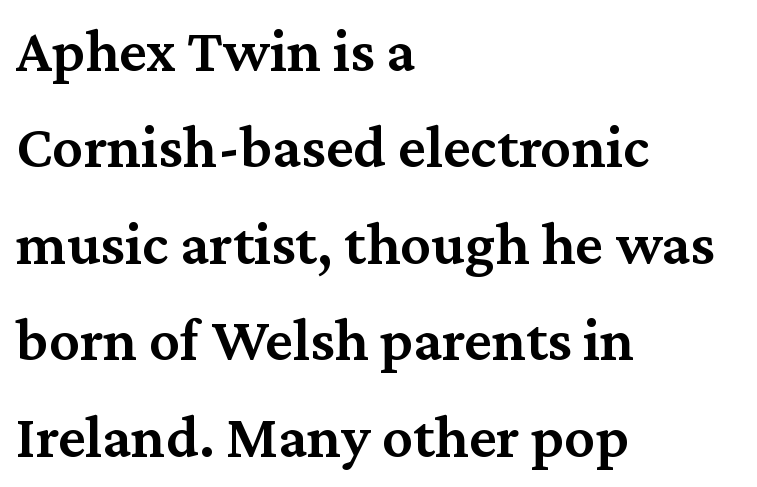
The face used here is proportionally spaced, like ordinary book or web type. The type is set solid horizontally, with unmodified tracking. The area under the type is left untouched. These lines stack with their left ends in a neat column. Does the leading feel generous? No, just average.
